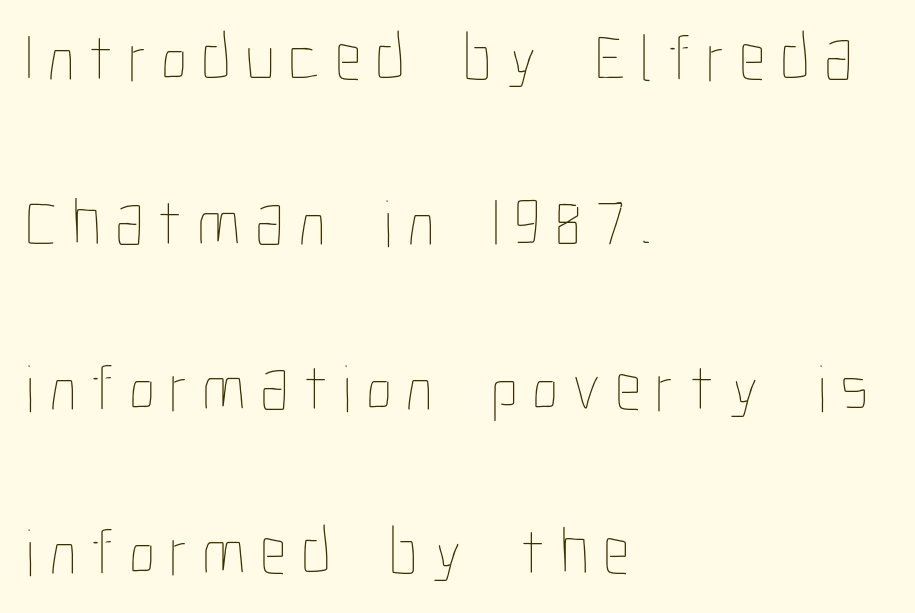
{"italic": "no", "bold": "no", "weight": "thin", "width": "condensed", "stroke_contrast": "low", "x_height": "medium", "monospaced": "no", "underline": "no", "align": "left", "line_spacing": "loose", "line_spacing_ratio": 2.46, "letter_spacing": "wide", "letter_spacing_em": 0.21, "glyph_px": 67}
